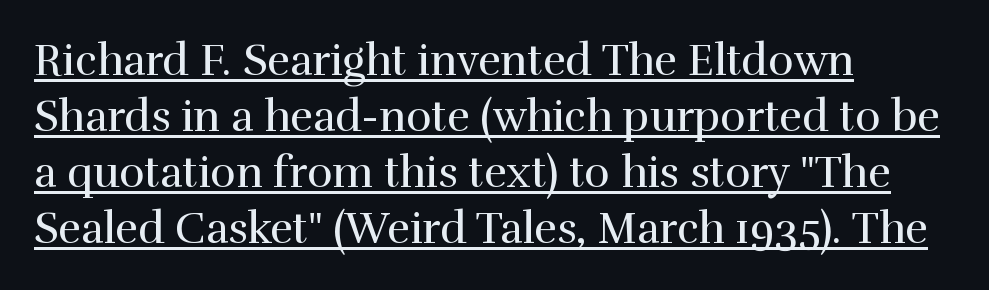
Q: Is the text bold? A: No.
Q: Is the text italic (slanted)? A: No, it is upright.
Q: Is the typeface a serif or a sans-serif typeface? A: Serif.
Q: Is the text underlined? A: Yes.
Q: How is the paragraph aligned? A: Left-aligned.
Q: Is the spacing between letters normal or unusually wide? A: Normal.
Q: Is the spacing between lines tight, normal or loose? A: Normal.
Q: Width (condensed, normal, or wide)? A: Normal.
Q: x-height? A: Medium.
Q: Monospaced? A: No.
